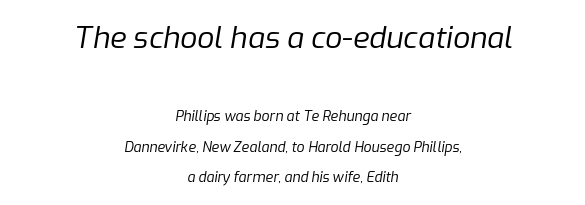
Q: Is the text bold? A: No.
Q: Is the text italic (slanted)? A: Yes, it leans right by about 9 degrees.
Q: Is the text underlined? A: No.
Q: How is the paragraph aligned? A: Centered.
Q: Is the spacing between letters normal or unusually wide? A: Normal.
Q: Is the spacing between lines tight, normal or loose? A: Loose.
Q: Which block of text is set in a larger size, the first (top) or the second (bottom)? A: The first (top) one.
Q: Width (condensed, normal, or wide)? A: Normal.
Q: Stroke contrast? A: Low.
Q: x-height? A: Medium.
Q: Monospaced? A: No.
